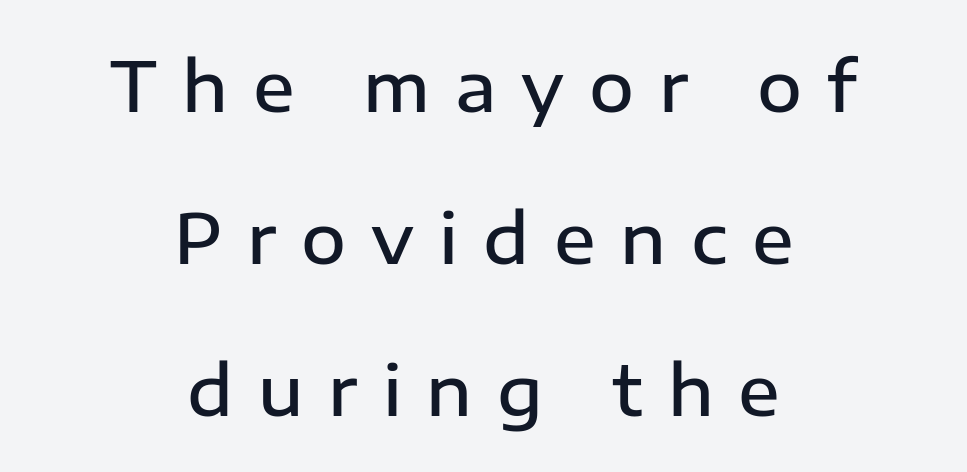
The image shows 69 px semibold sans-serif type, upright; set centered, loose line spacing (2.2x), unusually wide letter spacing (+0.36 em), not underlined; low stroke contrast and a medium x-height.
